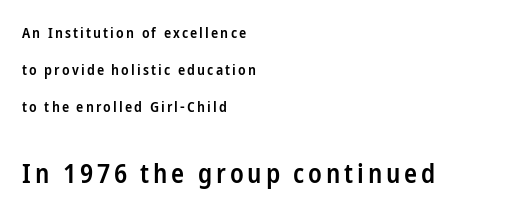
The later block is typeset at a bigger size than the earlier block. What weight is shown? A semibold, between regular and bold. Compared with typical paragraphs, the rows here are farther apart. This sample is left-justified, so line endings fall wherever the words run out. The specimen reads as upright at a glance.
